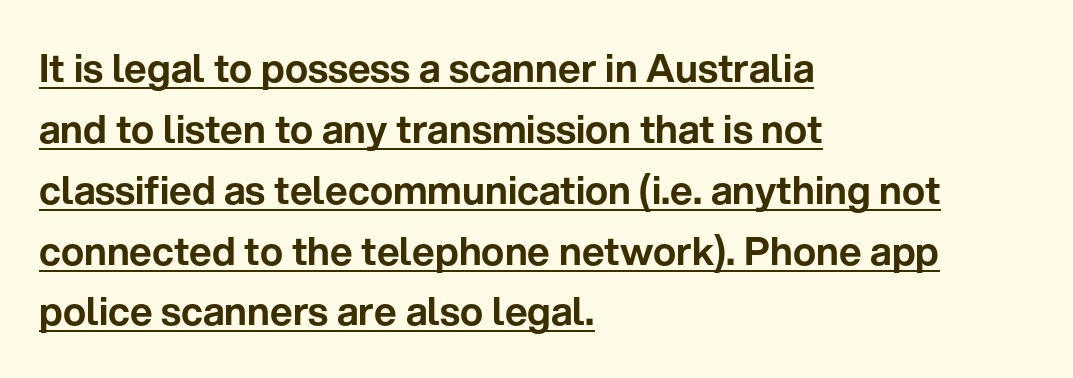
The image shows 39 px sans-serif type, upright; set left-aligned, normal line spacing (1.56x), normal letter spacing, underlined; low stroke contrast and a medium x-height.
